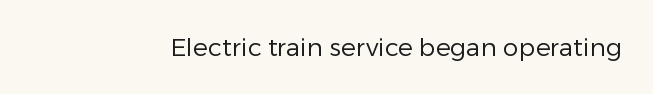
Q: Is the text bold? A: No.
Q: Is the text italic (slanted)? A: No, it is upright.
Q: Is the text underlined? A: No.
Q: Is the spacing between letters normal or unusually wide? A: Normal.
